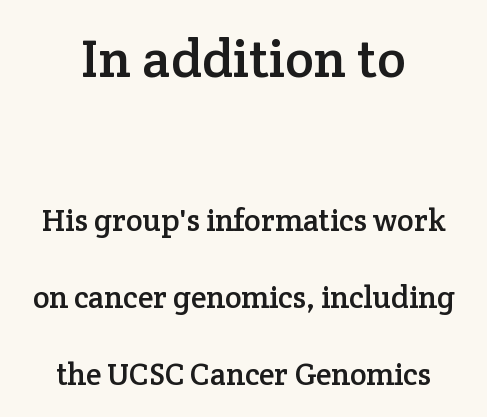
The image shows 54 px serif type, upright; set centered, loose line spacing (2.48x), normal letter spacing, not underlined; the first (top) block is 1.74x larger; low stroke contrast and a medium x-height.
